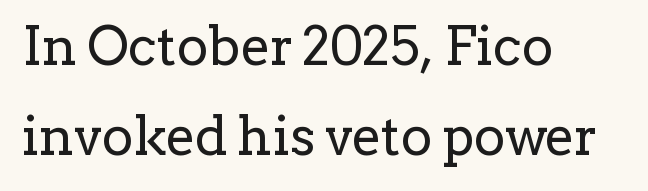
I'd call this a serif setting — the letters wear small feet. The passage shown is typed in a proportional face where columns would drift. A typesetter would mark this as roman, not italic. Does the leading feel generous? No, just average.
